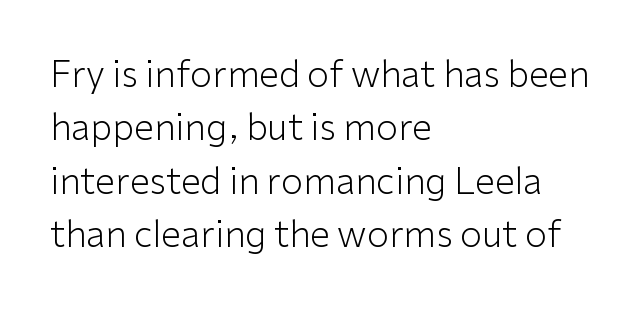
The image shows 36 px light sans-serif type, upright; set left-aligned, normal line spacing (1.48x), normal letter spacing, not underlined; low stroke contrast and a medium x-height.
